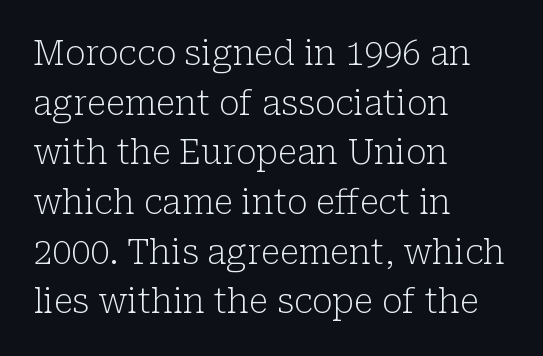
{"serif": "yes", "italic": "no", "bold": "no", "weight": "light", "width": "normal", "stroke_contrast": "low", "x_height": "medium", "monospaced": "no", "underline": "no", "align": "left", "line_spacing": "normal", "line_spacing_ratio": 1.46, "letter_spacing": "normal", "letter_spacing_em": 0.0, "glyph_px": 34}
